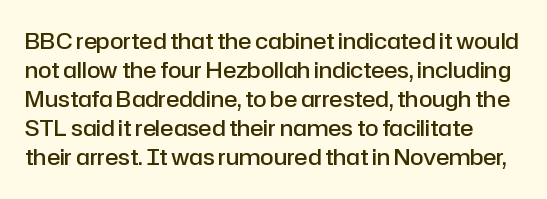
The image shows 22 px text type, upright; set normal line spacing (1.32x), normal letter spacing, not underlined.
